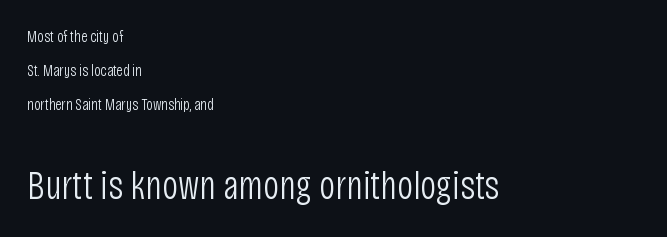
{"serif": "no", "italic": "no", "bold": "no", "weight": "light", "width": "condensed", "stroke_contrast": "low", "x_height": "large", "monospaced": "no", "underline": "no", "align": "left", "line_spacing": "loose", "line_spacing_ratio": 2.12, "letter_spacing": "normal", "letter_spacing_em": 0.0, "larger_block": "second", "size_ratio": 2.5, "glyph_px": 40}
